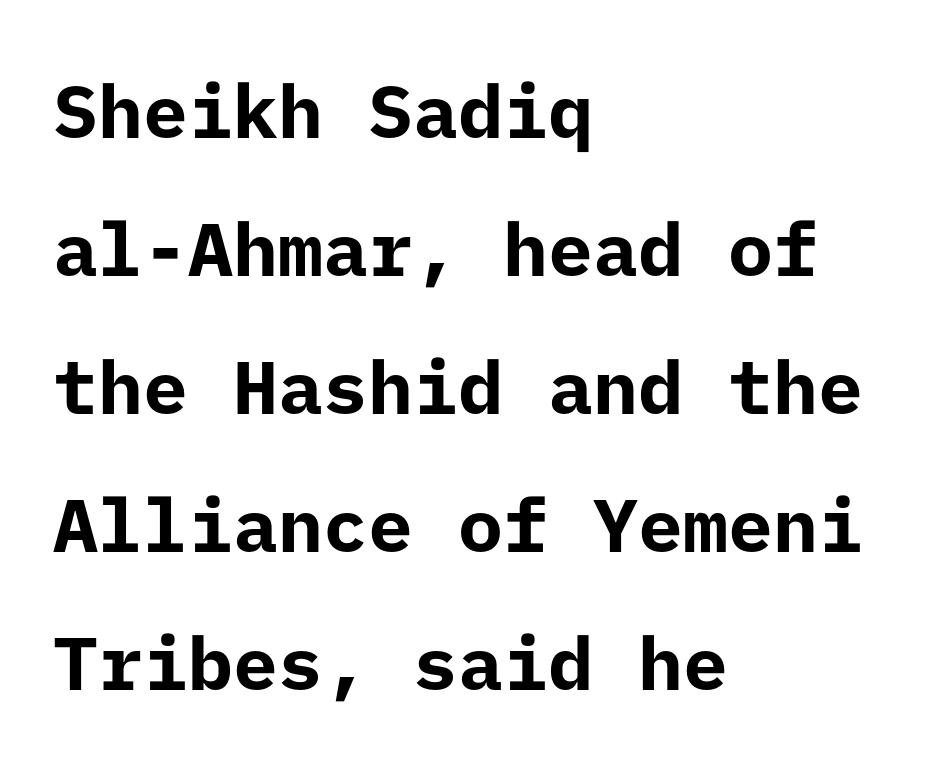
Q: Is the text bold? A: Yes.
Q: Is the text italic (slanted)? A: No, it is upright.
Q: Is the typeface a serif or a sans-serif typeface? A: Sans-serif.
Q: Is the text underlined? A: No.
Q: How is the paragraph aligned? A: Left-aligned.
Q: Is the spacing between letters normal or unusually wide? A: Normal.
Q: Width (condensed, normal, or wide)? A: Normal.
Q: Stroke contrast? A: Low.
Q: x-height? A: Medium.
